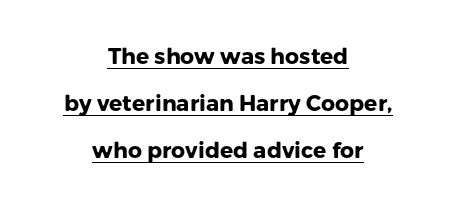
Each line is balanced around a shared central axis. Underlined type. A full-strength bold gives these letters their thick strokes. If you drew a line through each stem, it would be perfectly vertical.
